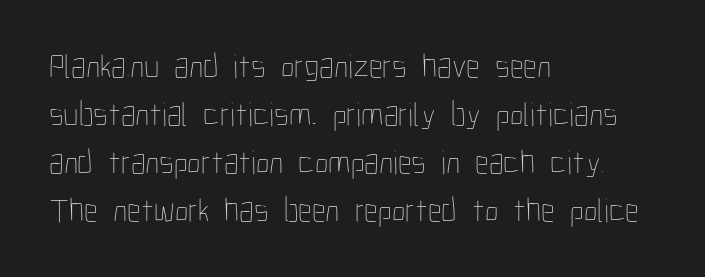
Do the characters align in a grid? No, the font is proportional. Words float on clear page, feet unadorned. The passage shown stacks its lines at a standard gap. Tracking value appears to be zero — textbook default spacing. In terms of posture, this sample is upright. A quiet, ordinary-to-light weight characterises the typeface.
